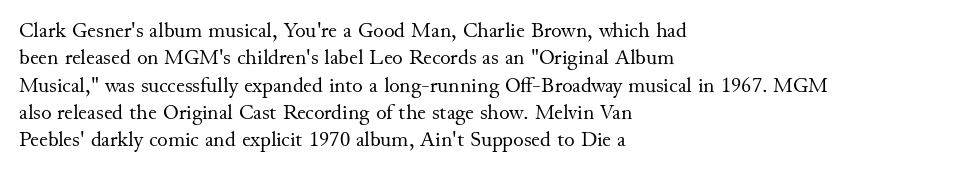
The image shows 22 px text type, upright; set left-aligned, line spacing 1.24x, normal letter spacing, not underlined.
